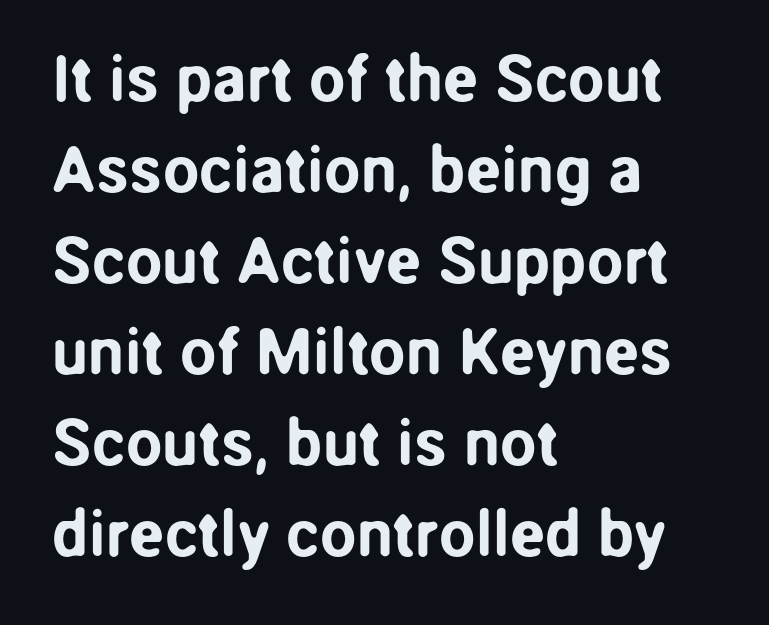
The image shows 65 px sans-serif type, upright; set left-aligned, normal line spacing (1.4x), normal letter spacing, not underlined; low stroke contrast and a medium x-height.
